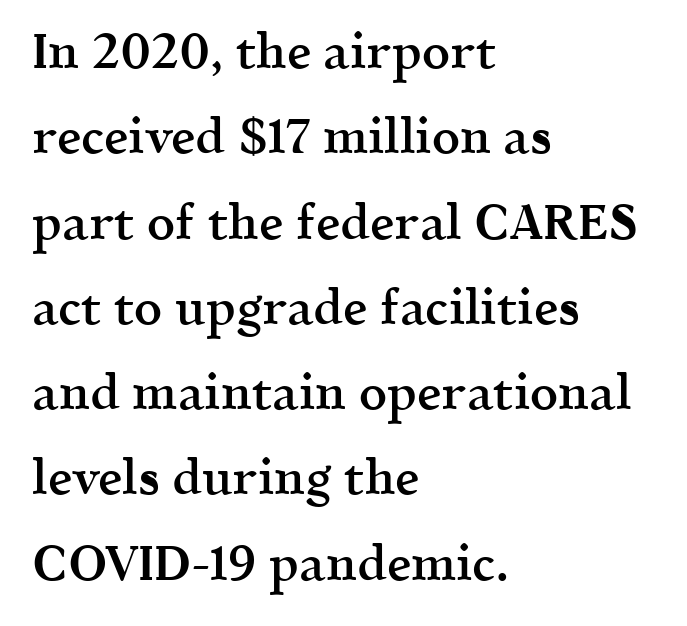
Check under the words: just untouched page. The rendering uses a semibold face; strokes are thickened but not to full bold. Does the copy run flush right? No — it runs flush left. Examine the stroke ends and you'll spot serifs. When letters stand straight like this, we call the style roman or upright. Varying glyph widths throughout — classic text-font behaviour.
